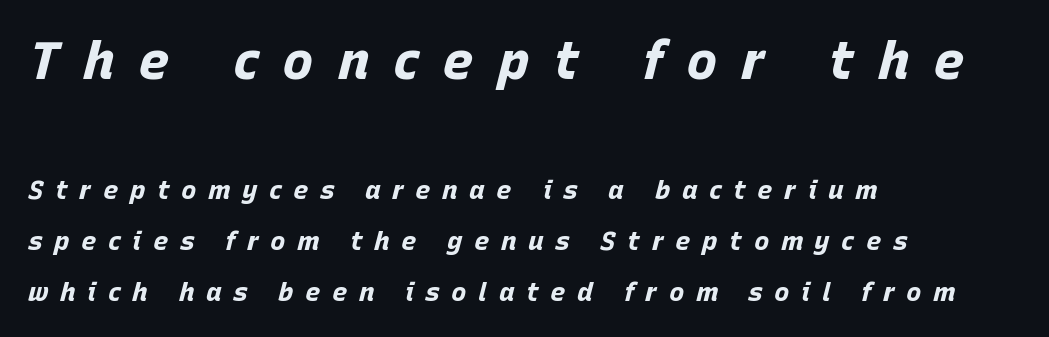
The image shows 53 px bold type, italic (leaning right); set left-aligned, loose line spacing (1.96x), unusually wide letter spacing (+0.44 em), not underlined; the first (top) block is 2.04x larger; low stroke contrast and a large x-height.
